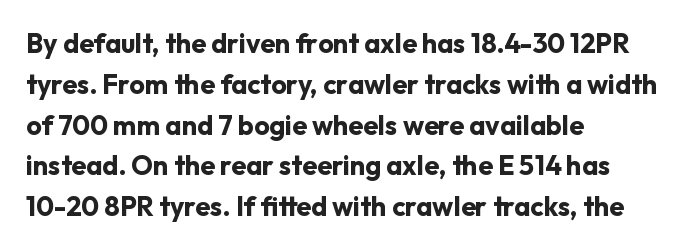
The image shows 27 px bold type, upright; set left-aligned, normal line spacing (1.51x), normal letter spacing, not underlined.
